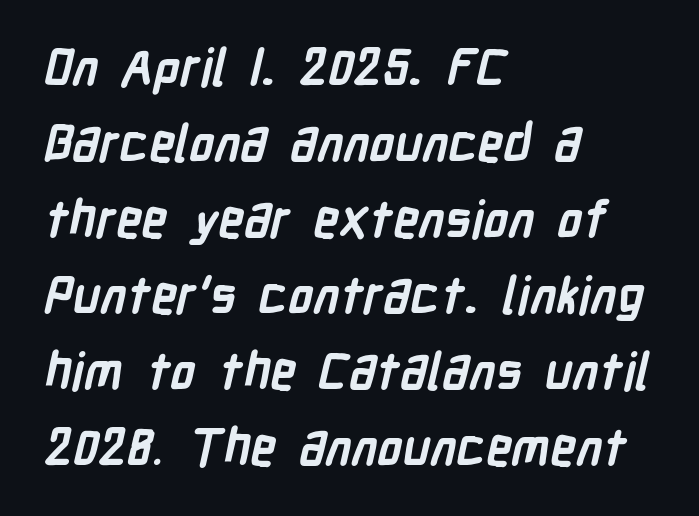
Q: Is the text bold? A: Yes.
Q: Is the typeface a serif or a sans-serif typeface? A: Sans-serif.
Q: Is the text underlined? A: No.
Q: How is the paragraph aligned? A: Left-aligned.
Q: Is the spacing between letters normal or unusually wide? A: Normal.
Q: Is the spacing between lines tight, normal or loose? A: Normal.
Q: Width (condensed, normal, or wide)? A: Condensed.
Q: Stroke contrast? A: Low.
Q: x-height? A: Medium.
Q: Monospaced? A: No.
